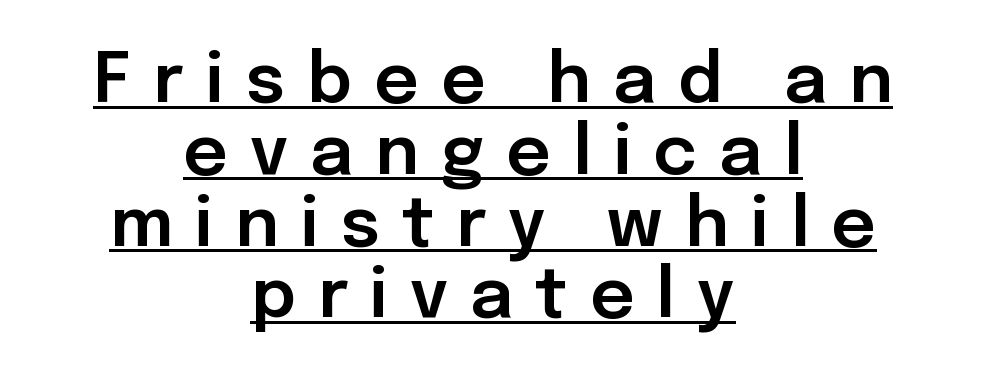
Think of a printed novel: that variable character pitch is what you see here. There is plenty of visible air inserted between adjacent glyphs. Baseline-to-baseline distance is barely more than the letter height. Each letter's strokes conclude bluntly, with no projecting serifs.
